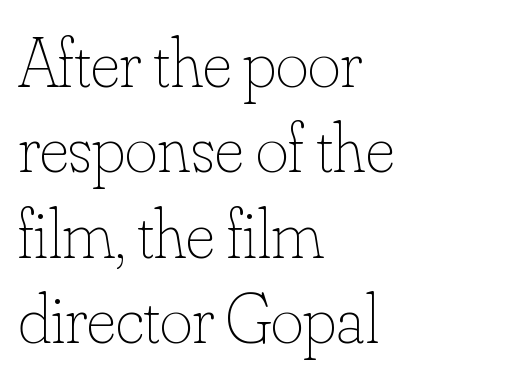
Q: Is the text bold? A: No.
Q: Is the text italic (slanted)? A: No, it is upright.
Q: Is the text underlined? A: No.
Q: How is the paragraph aligned? A: Left-aligned.
Q: Is the spacing between letters normal or unusually wide? A: Normal.
Q: Width (condensed, normal, or wide)? A: Normal.
Q: Stroke contrast? A: Low.
Q: x-height? A: Small.
Q: Monospaced? A: No.
